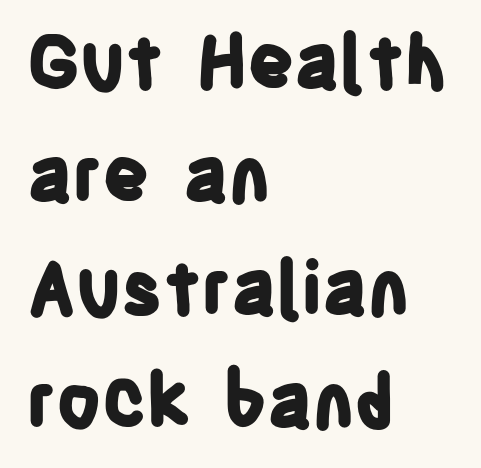
{"serif": "no", "italic": "no", "bold": "yes", "weight": "bold", "width": "condensed", "stroke_contrast": "low", "x_height": "large", "monospaced": "no", "underline": "no", "align": "left", "line_spacing": "normal", "line_spacing_ratio": 1.55, "letter_spacing": "normal", "letter_spacing_em": 0.0, "glyph_px": 73}
